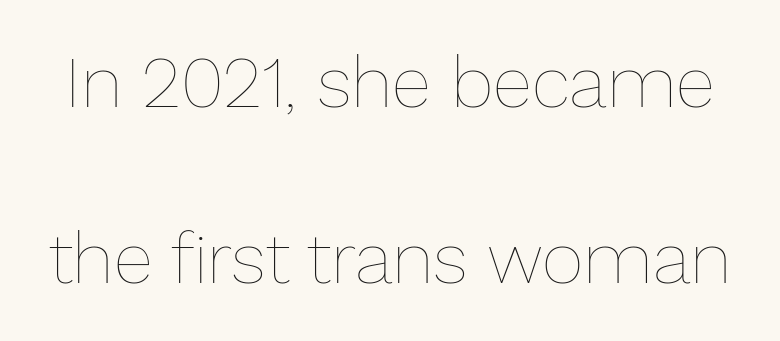
The image shows 72 px thin type, upright; set loose line spacing (2.44x), normal letter spacing, not underlined; low stroke contrast and a medium x-height.
